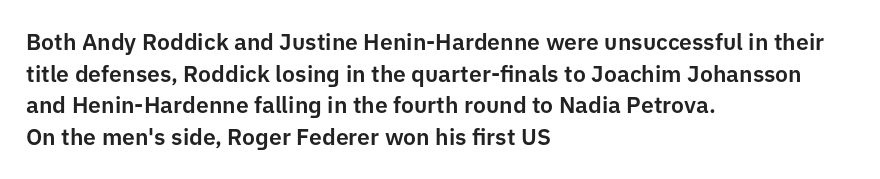
The tracking reads as untouched default to a designer's eye. These lines were composed using upright roman letters. A clean baseline with only descenders dipping below it. The designer left line spacing at the default. The lines are quadded left.
